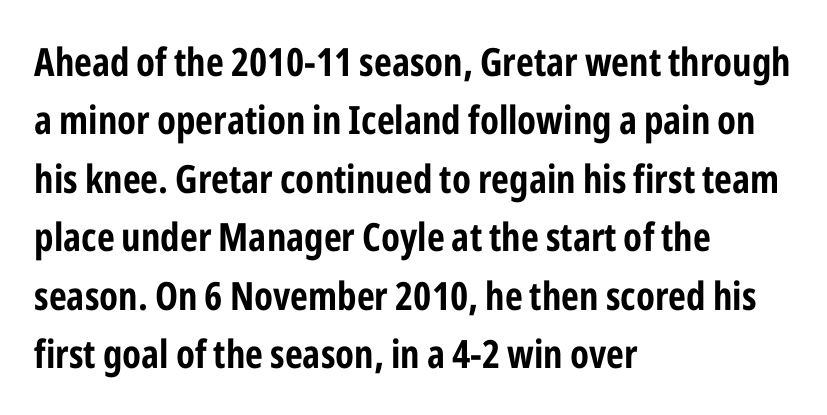
Q: Is the text bold? A: Yes.
Q: Is the text italic (slanted)? A: No, it is upright.
Q: Is the typeface a serif or a sans-serif typeface? A: Sans-serif.
Q: Is the text underlined? A: No.
Q: How is the paragraph aligned? A: Left-aligned.
Q: Is the spacing between letters normal or unusually wide? A: Normal.
Q: Is the spacing between lines tight, normal or loose? A: Normal.
Q: Width (condensed, normal, or wide)? A: Condensed.
Q: Stroke contrast? A: Low.
Q: x-height? A: Medium.
Q: Monospaced? A: No.
